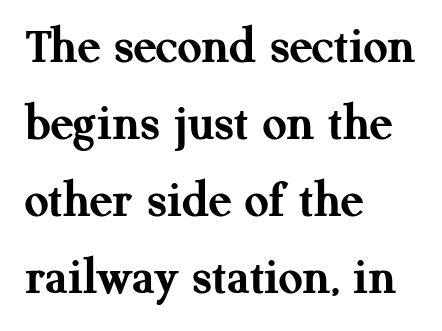
Q: Is the text bold? A: Yes.
Q: Is the text italic (slanted)? A: No, it is upright.
Q: Is the typeface a serif or a sans-serif typeface? A: Serif.
Q: Is the text underlined? A: No.
Q: How is the paragraph aligned? A: Left-aligned.
Q: Is the spacing between letters normal or unusually wide? A: Normal.
Q: Is the spacing between lines tight, normal or loose? A: Normal.
Q: Width (condensed, normal, or wide)? A: Normal.
Q: Stroke contrast? A: Medium.
Q: x-height? A: Medium.
Q: Monospaced? A: No.
